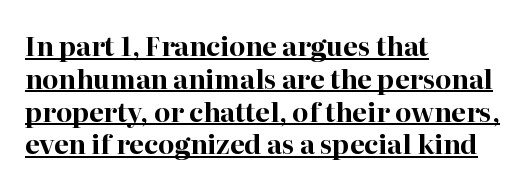
Compared with an ordinary text face, these strokes are far heavier — a full bold. Look at the tracking — it's just the regular setting, nothing added. A typesetter would mark this as roman, not italic. Compared with undecorated copy, this sample adds a rule below the words. Evenly set lines give the paragraph a standard silhouette.
